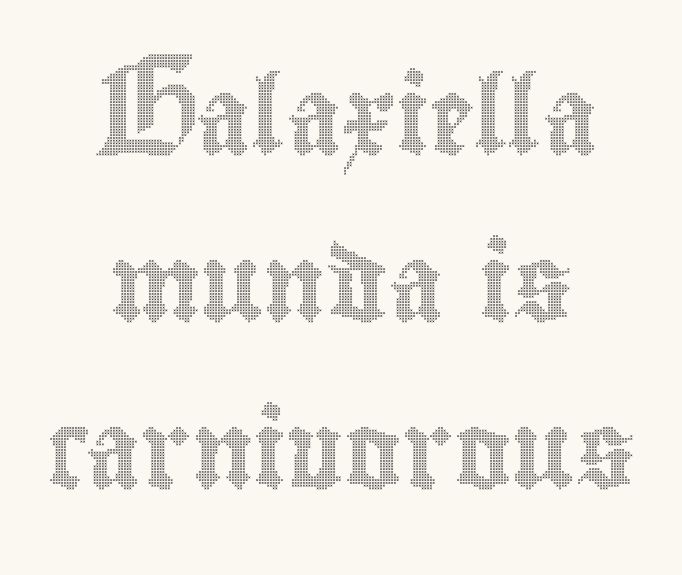
A bare baseline throughout the passage. Spacing between characters is what you'd get straight out of the box. Posture: vertical. The lines are spread far apart with generous leading. Character widths vary here, with narrow letters taking less room than wide ones. Teacher's note: observe the equal gaps on both sides — that is centered alignment.
